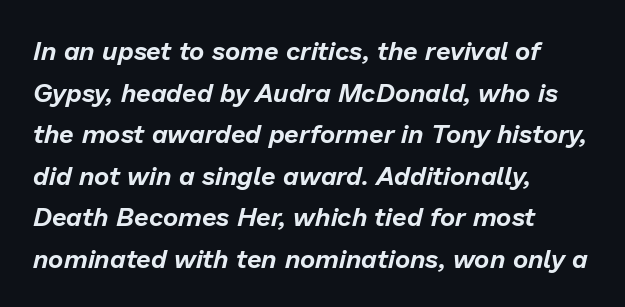
Q: Is the text italic (slanted)? A: Yes, it leans right by about 13 degrees.
Q: Is the text underlined? A: No.
Q: How is the paragraph aligned? A: Left-aligned.
Q: Is the spacing between letters normal or unusually wide? A: Normal.
Q: Is the spacing between lines tight, normal or loose? A: Normal.
